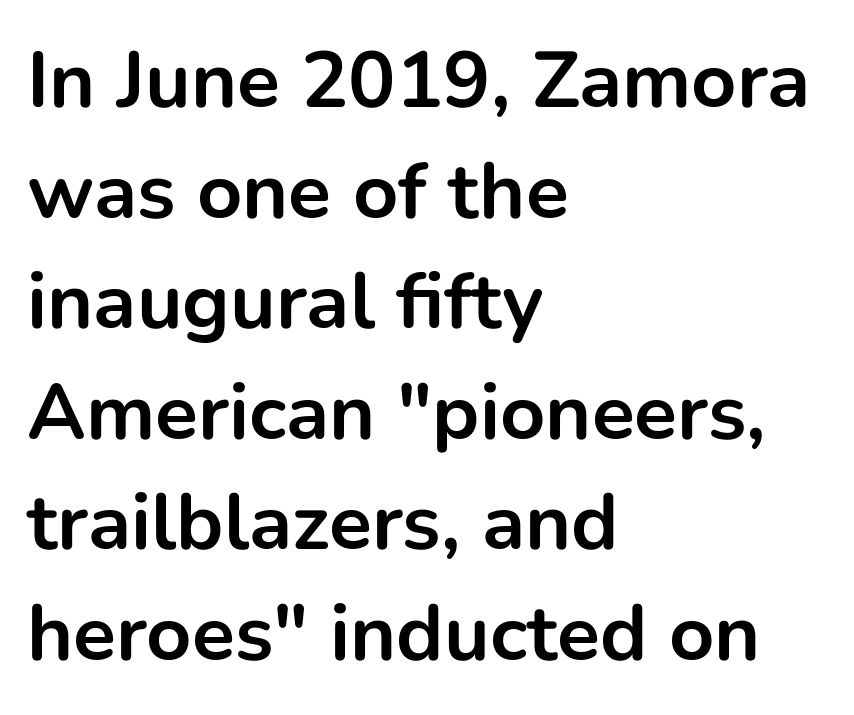
The image shows 79 px bold sans-serif type, upright; set left-aligned, normal line spacing (1.4x), normal letter spacing, not underlined; low stroke contrast and a medium x-height.
